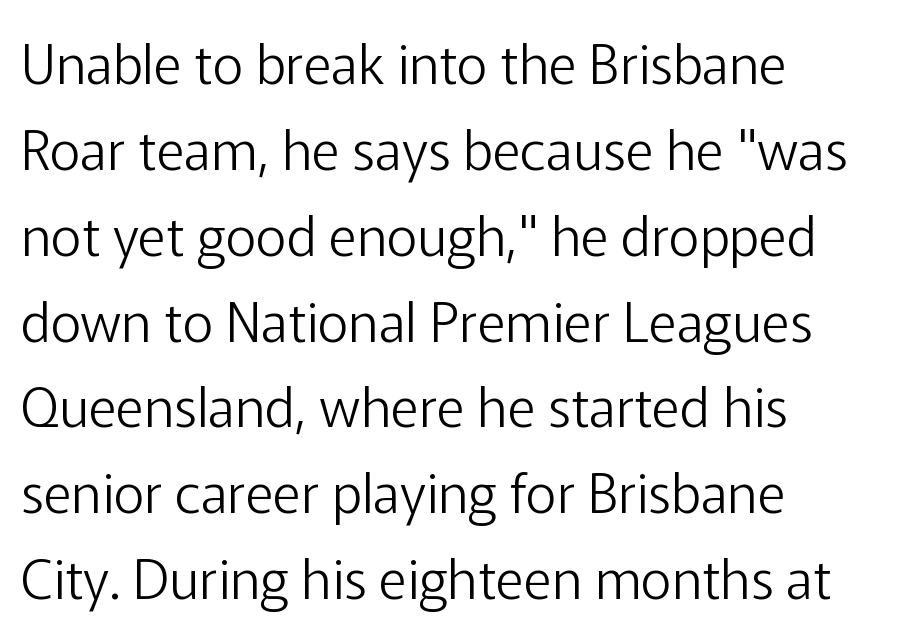
Evenly set lines give the paragraph a standard silhouette. The font sits on the lighter half of the weight spectrum, regular included. Between one letter and the next there's only the usual sliver of space. The space directly below the letters is spotless. The passage is arranged the way most books set body copy — flush left.
